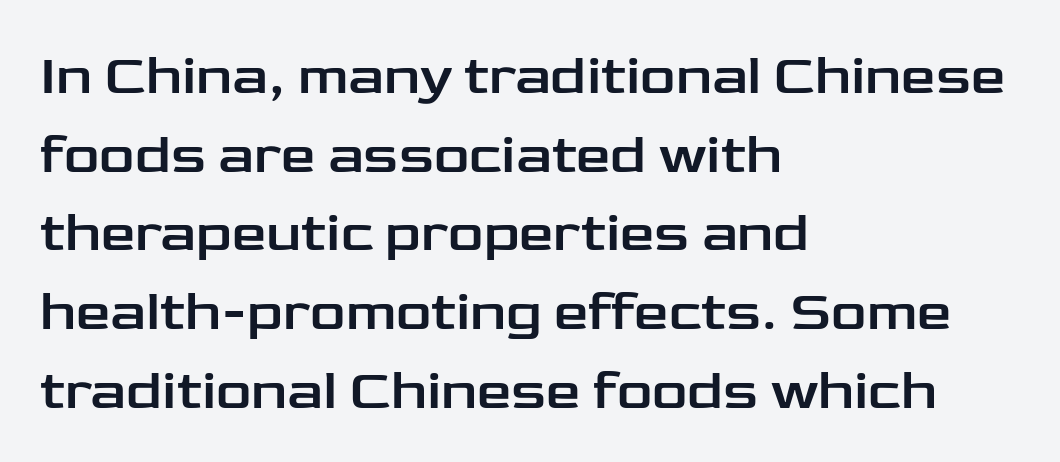
{"serif": "no", "italic": "no", "width": "wide", "stroke_contrast": "low", "x_height": "medium", "monospaced": "no", "underline": "no", "align": "left", "line_spacing": "normal", "line_spacing_ratio": 1.43, "letter_spacing": "normal", "letter_spacing_em": 0.0, "glyph_px": 55}
